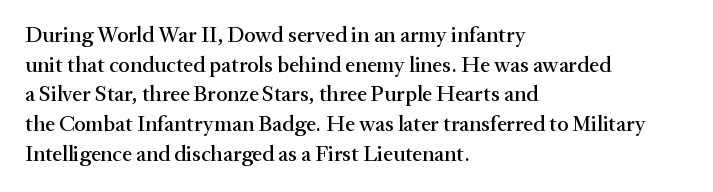
The passage shown stacks its lines at a standard gap. Look at the tracking — it's just the regular setting, nothing added. A typesetter would mark this as roman, not italic. Underlining? Definitely not there. One-word summary of the alignment: left.
